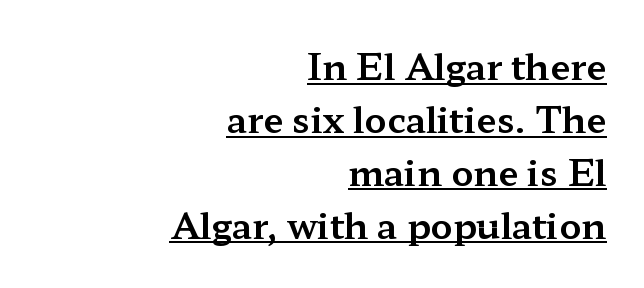
The image shows 36 px wide serif type, upright; set right-aligned, normal line spacing (1.47x), normal letter spacing, underlined; medium stroke contrast and a medium x-height.
